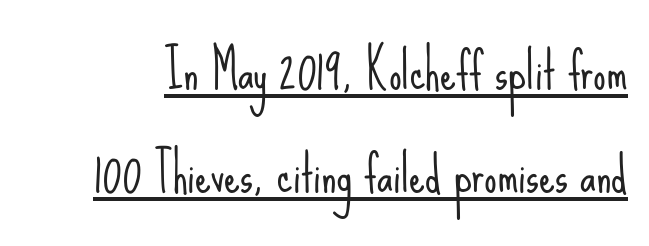
{"serif": "no", "italic": "no", "bold": "no", "weight": "light", "width": "condensed", "stroke_contrast": "low", "x_height": "small", "monospaced": "no", "underline": "yes", "line_spacing": "loose", "line_spacing_ratio": 2.07, "letter_spacing": "normal", "letter_spacing_em": 0.0, "glyph_px": 50}
